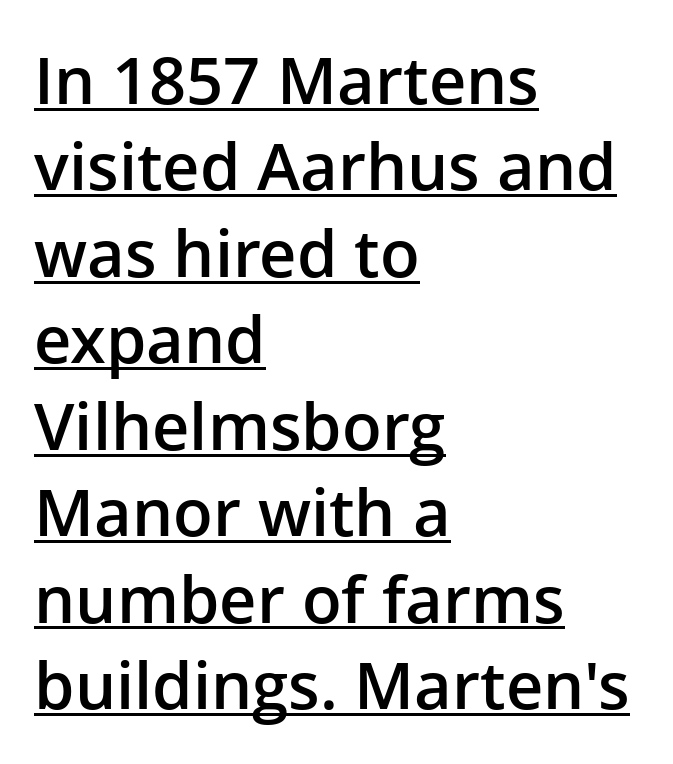
The image shows 65 px semibold sans-serif type, upright; set left-aligned, normal line spacing (1.33x), normal letter spacing, underlined; low stroke contrast and a medium x-height.
